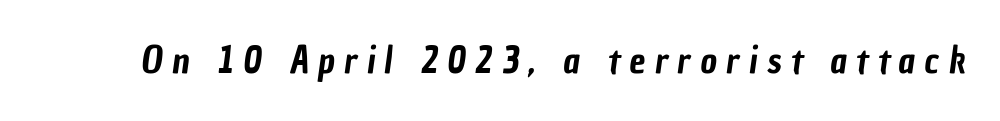
Looks like regular typesetting: each glyph gets only the width it needs. A typesetter would label this face a sans. The letterforms stand isolated, each surrounded by extra space. Just letters on the line, the space beneath them empty.
